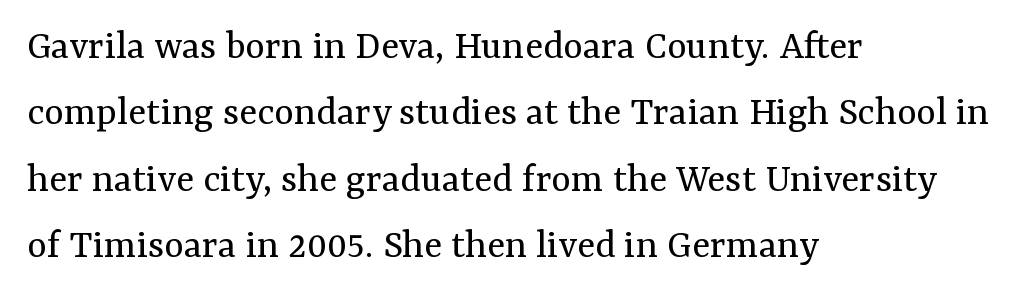
{"serif": "yes", "italic": "no", "bold": "no", "weight": "regular", "width": "normal", "stroke_contrast": "medium", "x_height": "medium", "monospaced": "no", "underline": "no", "align": "left", "line_spacing": "normal", "line_spacing_ratio": 1.58, "letter_spacing": "normal", "letter_spacing_em": 0.0, "glyph_px": 42}
